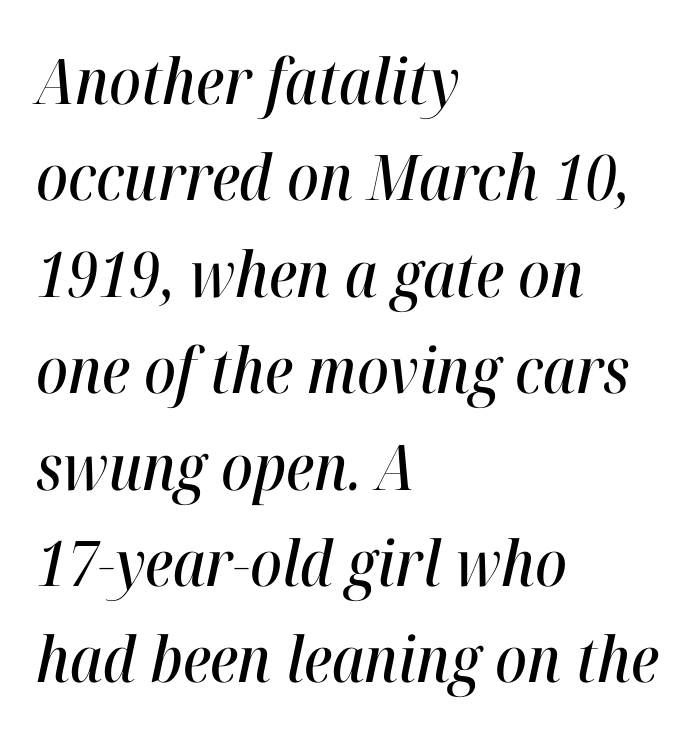
Q: Is the text italic (slanted)? A: Yes, it leans right by about 12 degrees.
Q: Is the text underlined? A: No.
Q: How is the paragraph aligned? A: Left-aligned.
Q: Is the spacing between letters normal or unusually wide? A: Normal.
Q: Is the spacing between lines tight, normal or loose? A: Normal.
Q: Width (condensed, normal, or wide)? A: Condensed.
Q: Stroke contrast? A: High.
Q: x-height? A: Medium.
Q: Monospaced? A: No.
